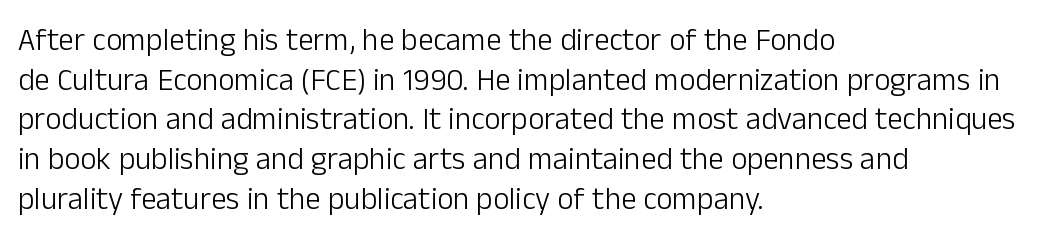
{"serif": "no", "italic": "no", "bold": "no", "weight": "light", "width": "normal", "stroke_contrast": "low", "x_height": "medium", "monospaced": "no", "underline": "no", "align": "left", "line_spacing": "normal", "line_spacing_ratio": 1.28, "letter_spacing": "normal", "letter_spacing_em": 0.0, "glyph_px": 31}
